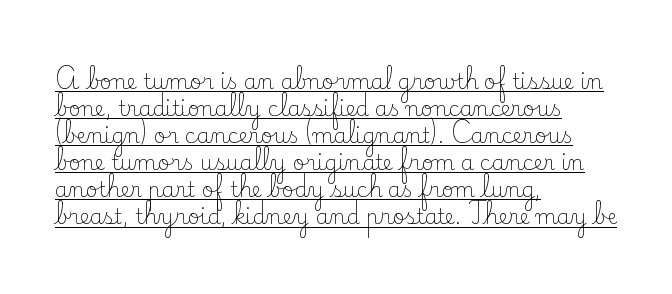
Teacher's note: observe the even left margin — that is flush-left alignment. Notice how the stems are strictly vertical — no italics here. In designer terms, the underline attribute is active on this setting. A typesetter would call this leading conventional body-copy spacing.
